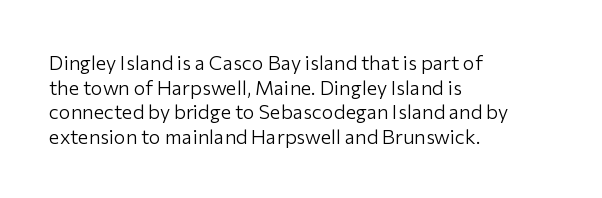
Q: Is the text bold? A: No.
Q: Is the text italic (slanted)? A: No, it is upright.
Q: Is the text underlined? A: No.
Q: How is the paragraph aligned? A: Left-aligned.
Q: Is the spacing between letters normal or unusually wide? A: Normal.
